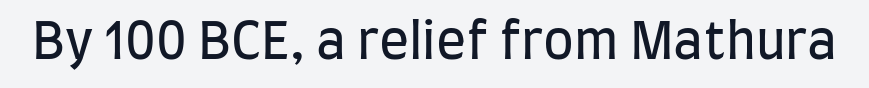
Is the stroke heavy? The answer is a plain regular-or-lighter. Observe the absence of serifs on each vertical stroke in this sample. No extra tracking has been applied to these lines. Looks like regular typesetting: each glyph gets only the width it needs. Check under the words: just untouched page. The font's upright variant was chosen for this text.
